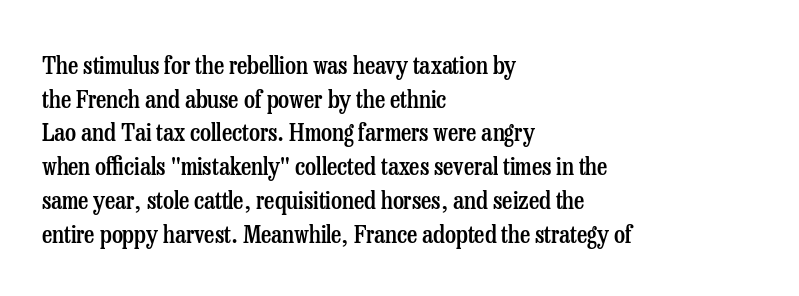
The image shows 25 px text type, upright; set left-aligned, normal line spacing (1.35x), normal letter spacing, not underlined.
